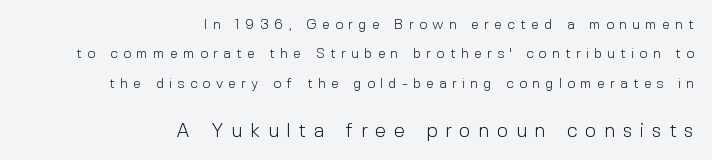
{"italic": "no", "bold": "no", "underline": "no", "align": "right", "line_spacing": "loose", "line_spacing_ratio": 2.1, "letter_spacing": "wide", "letter_spacing_em": 0.38, "larger_block": "second", "size_ratio": 1.43, "glyph_px": 20}
